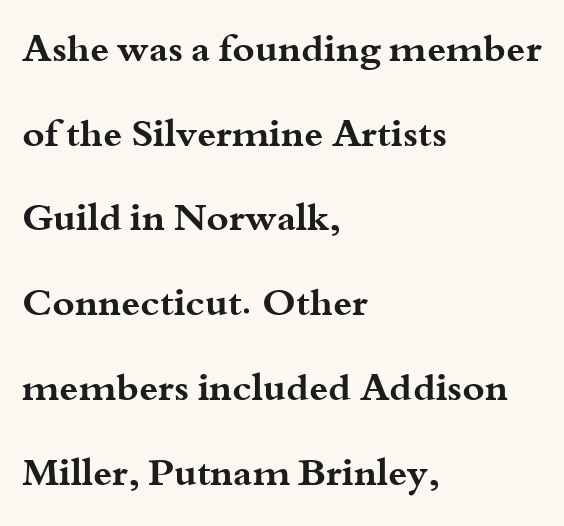
{"serif": "yes", "italic": "no", "bold": "yes", "weight": "bold", "width": "wide", "stroke_contrast": "medium", "x_height": "small", "monospaced": "no", "underline": "no", "align": "left", "line_spacing": "loose", "line_spacing_ratio": 2.23, "letter_spacing": "normal", "letter_spacing_em": 0.0, "glyph_px": 38}
